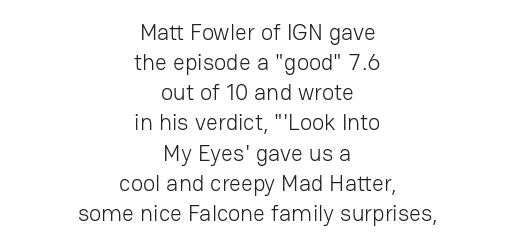
No letter is thick-stroked: the sample isn't bold. Posture: vertical. Each word holds together tightly as a unit, with standard inter-letter gaps. One glance says typical: line gaps are just what's usual.
